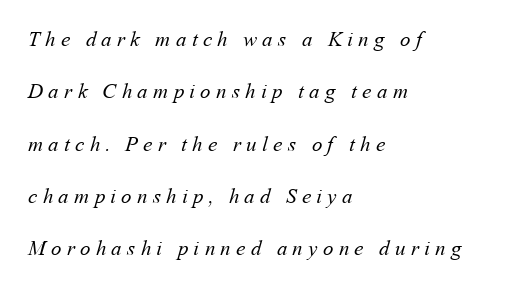
Q: Is the text bold? A: No.
Q: Is the text underlined? A: No.
Q: How is the paragraph aligned? A: Left-aligned.
Q: Is the spacing between letters normal or unusually wide? A: Unusually wide.
Q: Is the spacing between lines tight, normal or loose? A: Loose.
